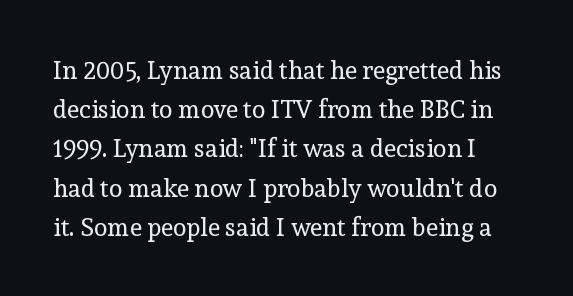
Q: Is the text bold? A: No.
Q: Is the text italic (slanted)? A: No, it is upright.
Q: Is the text underlined? A: No.
Q: Is the spacing between letters normal or unusually wide? A: Normal.
Q: Is the spacing between lines tight, normal or loose? A: Normal.
